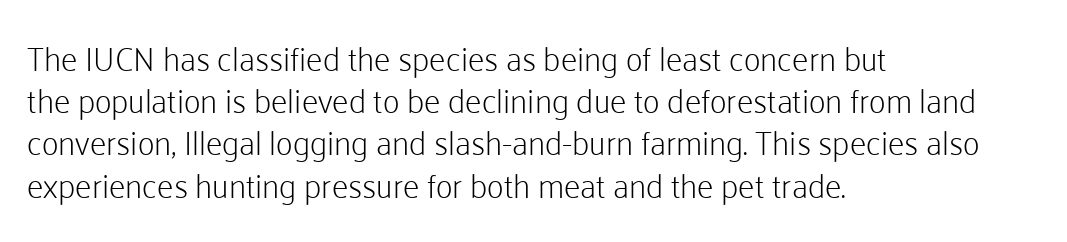
No extra tracking has been applied to these lines. Does the copy run flush right? No — it runs flush left. Evenly set lines give the paragraph a standard silhouette. You can tell from the bare stems that sans-serif type was used. Each letter keeps its own natural width here, so spacing adapts to shape. Counters stay open thanks to moderate or lighter strokes.
